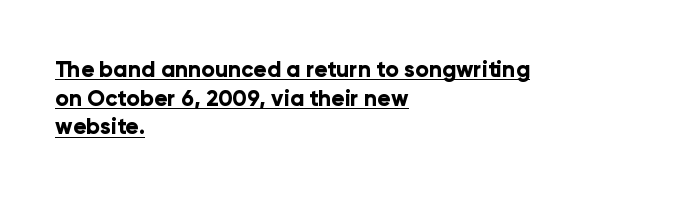
No extra tracking has been applied to these lines. Does the leading feel generous? No, just average. The text block is weighted toward the left margin, trailing off unevenly rightward. Stroke thickness is high; the sample reads as a true bold. In terms of posture, this sample is upright.
